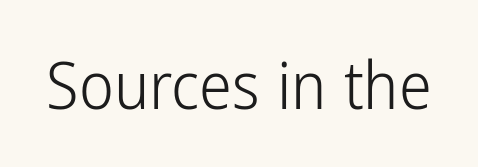
{"serif": "no", "italic": "no", "bold": "no", "weight": "light", "width": "condensed", "stroke_contrast": "low", "x_height": "medium", "monospaced": "no", "underline": "no", "letter_spacing": "normal", "letter_spacing_em": 0.0, "glyph_px": 66}
